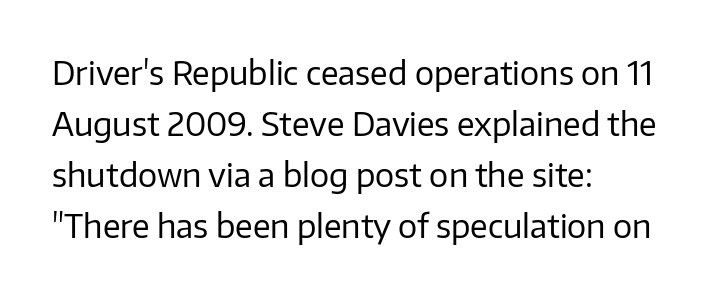
A bare baseline throughout the passage. The glyphs in this specimen are sans serif. The font sits on the lighter half of the weight spectrum, regular included. Rendered with straight, roman letterforms. Character widths vary here, with narrow letters taking less room than wide ones.
